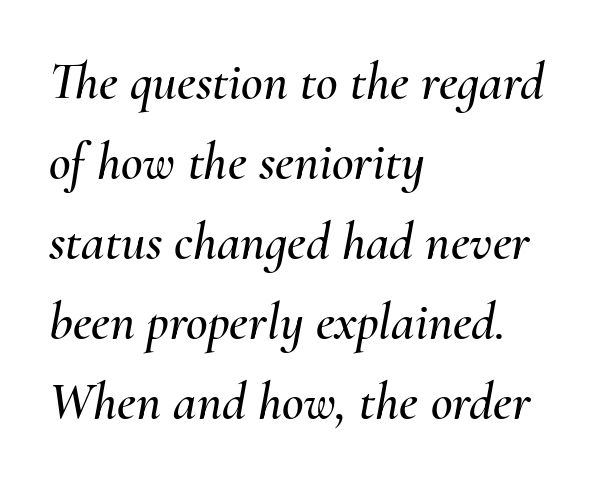
The zone under the glyphs is completely vacant. Students, note that the glyphs here touch the page at normal intervals. Line starts are locked; line ends wander. These lines sit exactly where default settings would place them. Each letter keeps its own natural width here, so spacing adapts to shape. The specimen reads as italic at a glance.
